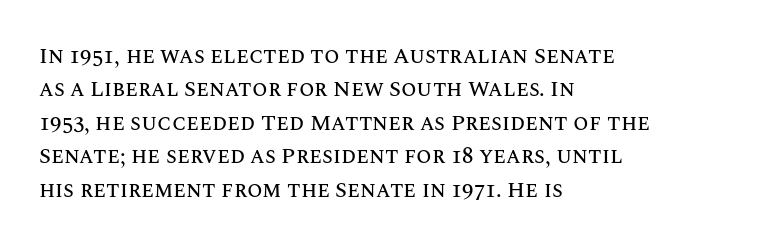
Q: Is the text italic (slanted)? A: No, it is upright.
Q: Is the text underlined? A: No.
Q: How is the paragraph aligned? A: Left-aligned.
Q: Is the spacing between letters normal or unusually wide? A: Normal.
Q: Is the spacing between lines tight, normal or loose? A: Normal.
